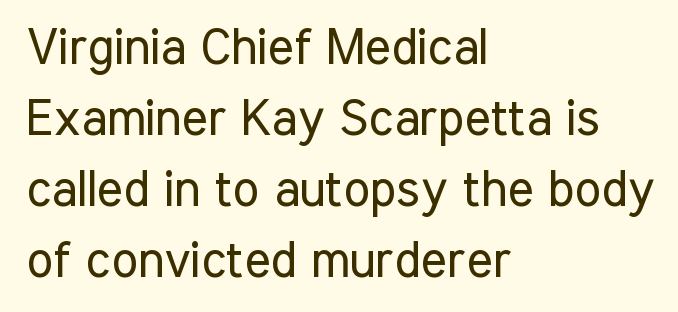
Q: Is the text bold? A: No.
Q: Is the text italic (slanted)? A: No, it is upright.
Q: Is the typeface a serif or a sans-serif typeface? A: Sans-serif.
Q: Is the text underlined? A: No.
Q: How is the paragraph aligned? A: Left-aligned.
Q: Is the spacing between letters normal or unusually wide? A: Normal.
Q: Is the spacing between lines tight, normal or loose? A: Normal.
Q: Width (condensed, normal, or wide)? A: Condensed.
Q: Stroke contrast? A: Low.
Q: x-height? A: Medium.
Q: Monospaced? A: No.
